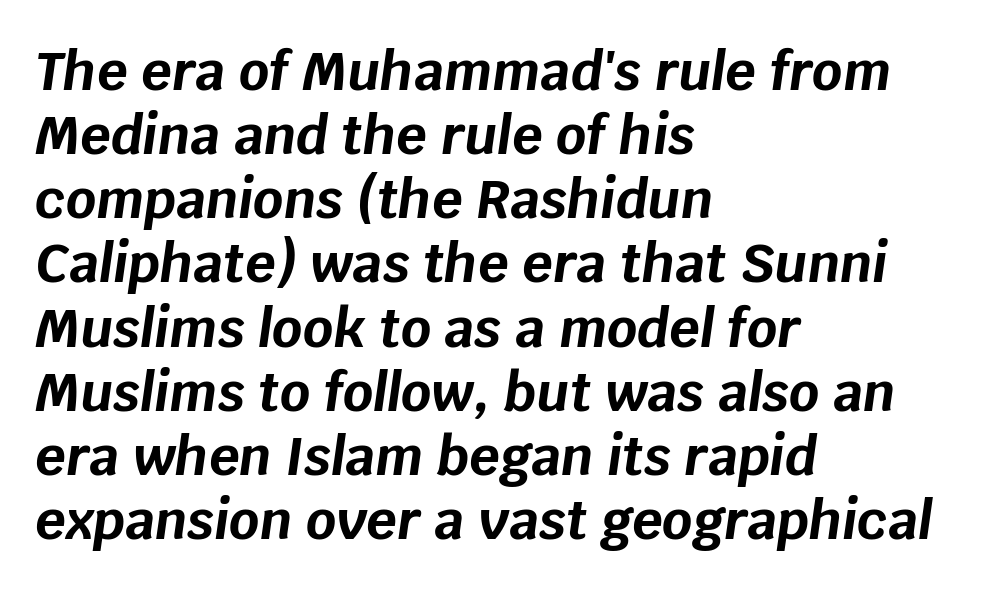
Q: Is the text bold? A: Yes.
Q: Is the text italic (slanted)? A: Yes, it leans right by about 8 degrees.
Q: Is the text underlined? A: No.
Q: How is the paragraph aligned? A: Left-aligned.
Q: Is the spacing between letters normal or unusually wide? A: Normal.
Q: Width (condensed, normal, or wide)? A: Normal.
Q: Stroke contrast? A: Low.
Q: x-height? A: Large.
Q: Monospaced? A: No.
